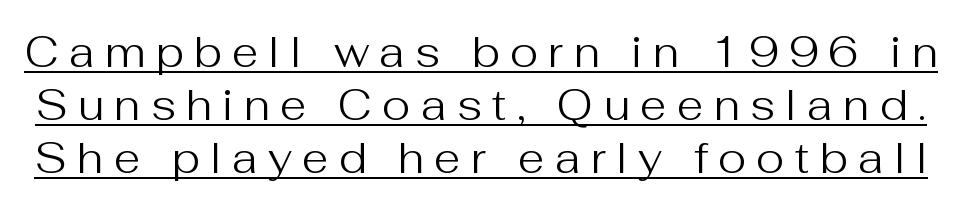
On a weight scale, this lands at 450 or below. Do the characters align in a grid? No, the font is proportional. Are there feet on the stems? There aren't — it's a sans. The lettering holds an erect, upright posture throughout. Is the letter spacing exaggerated? Yes — the characters are pushed far apart.
